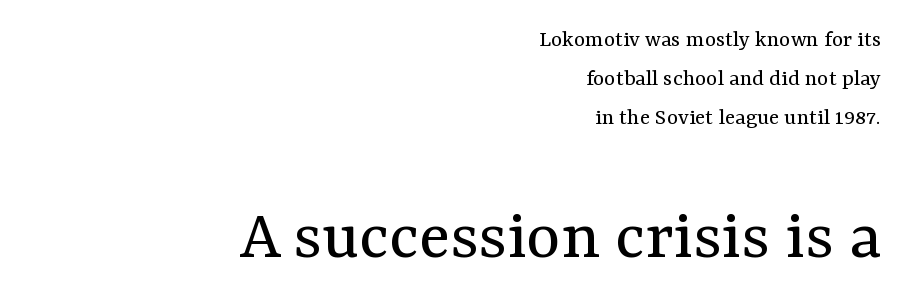
Baseline-to-baseline distance is the conventional proportion of letter height. A student would notice the bottom passage is typeset larger than what precedes it. Every stem runs plumb, perpendicular to the baseline. No extra tracking has been applied to these lines.
